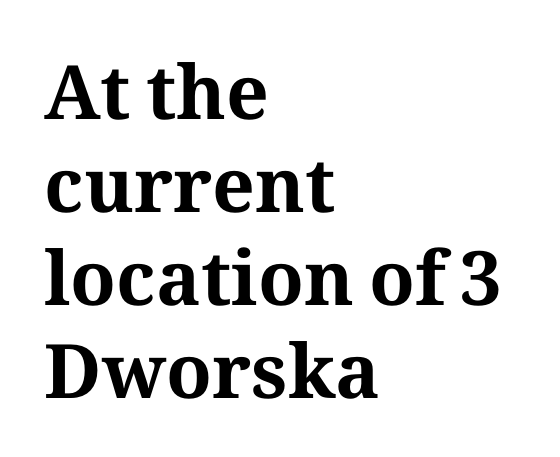
{"serif": "yes", "italic": "no", "bold": "yes", "weight": "bold", "width": "normal", "stroke_contrast": "medium", "x_height": "medium", "monospaced": "no", "underline": "no", "align": "left", "line_spacing_ratio": 1.24, "letter_spacing": "normal", "letter_spacing_em": 0.0, "glyph_px": 75}
